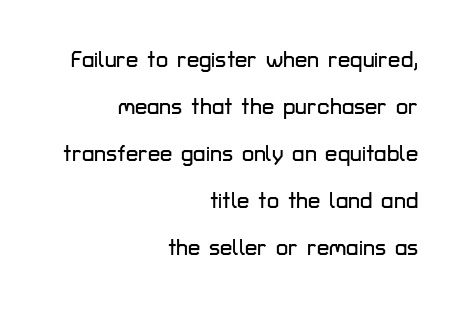
The image shows 22 px text type, upright; set right-aligned, loose line spacing (2.14x), normal letter spacing, not underlined.
